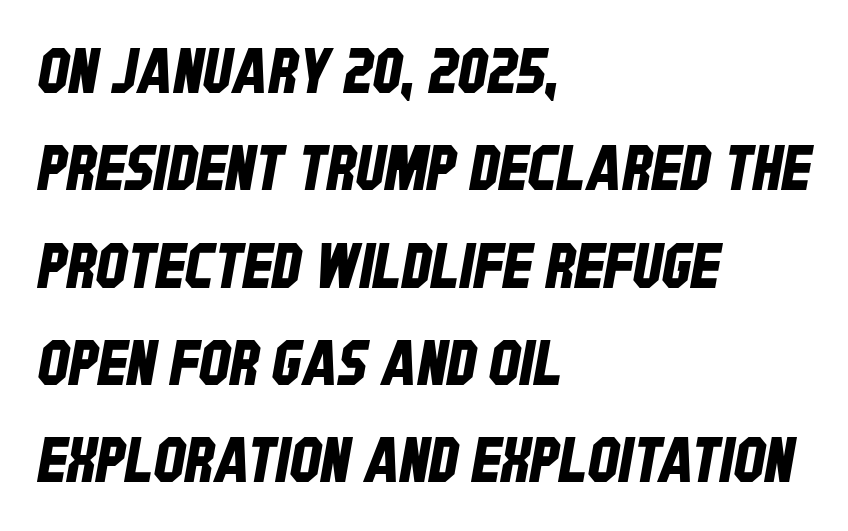
The image shows 62 px condensed sans-serif type; set left-aligned, normal line spacing (1.57x), normal letter spacing, not underlined; low stroke contrast and a large x-height.
